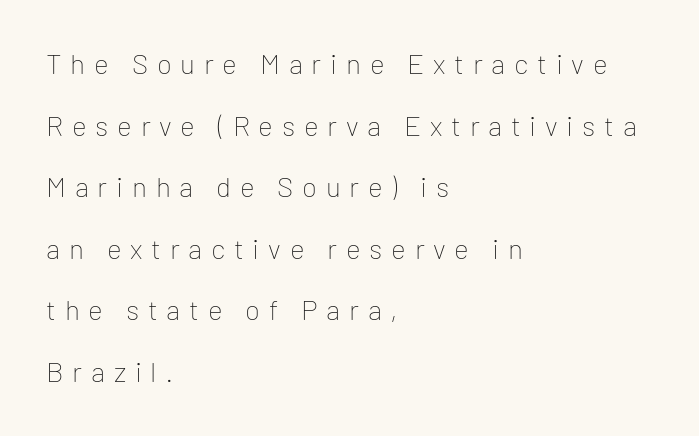
{"serif": "no", "italic": "no", "bold": "no", "weight": "thin", "width": "normal", "stroke_contrast": "low", "x_height": "medium", "monospaced": "no", "underline": "no", "align": "left", "line_spacing": "loose", "line_spacing_ratio": 2.2, "letter_spacing": "wide", "letter_spacing_em": 0.31, "glyph_px": 28}
